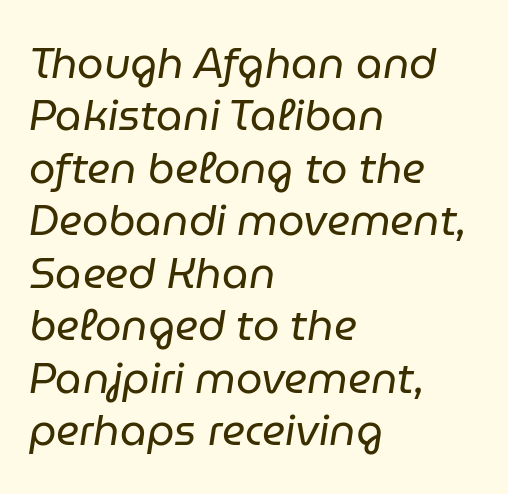
Default kerning and tracking; the words read as compact shapes. Each row of text sits above clean, open space. In terms of leading, this rendering sits right in the middle. Varying glyph widths throughout — classic text-font behaviour. Where is the straight margin? On the left. Yep, that's italic — everything's leaning.
